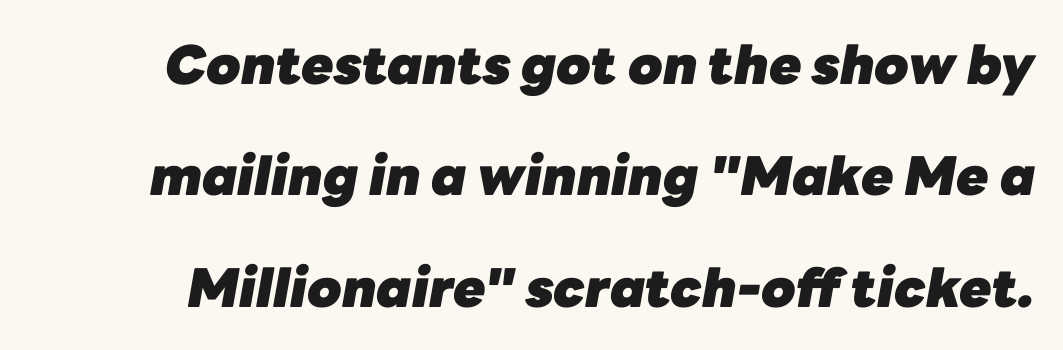
The image shows 53 px heavy type, italic (leaning right); set loose line spacing (2.1x), normal letter spacing, not underlined; low stroke contrast and a medium x-height.
